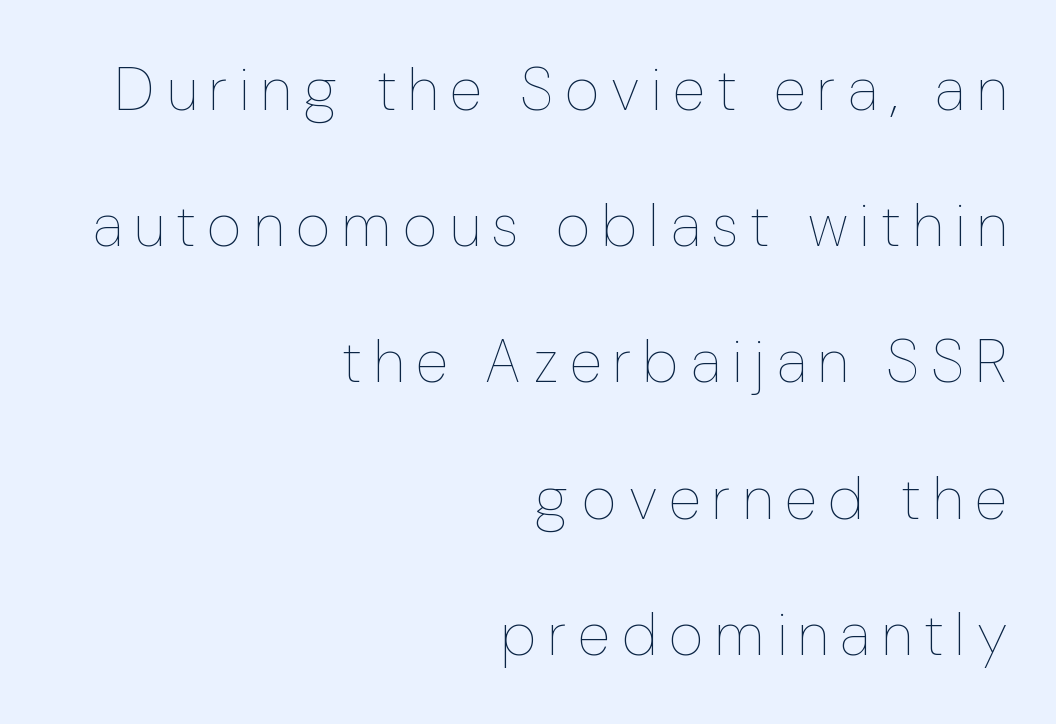
Q: Is the text bold? A: No.
Q: Is the text italic (slanted)? A: No, it is upright.
Q: Is the text underlined? A: No.
Q: How is the paragraph aligned? A: Right-aligned.
Q: Is the spacing between letters normal or unusually wide? A: Unusually wide.
Q: Is the spacing between lines tight, normal or loose? A: Loose.
Q: Width (condensed, normal, or wide)? A: Condensed.
Q: Stroke contrast? A: Low.
Q: x-height? A: Medium.
Q: Monospaced? A: No.
